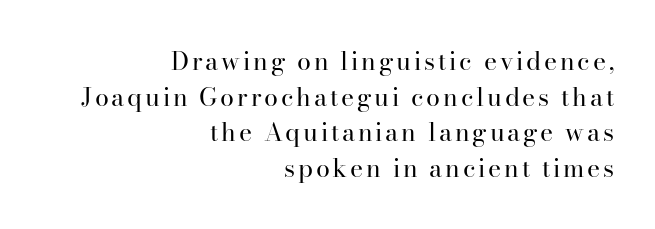
Q: Is the text bold? A: No.
Q: Is the text italic (slanted)? A: No, it is upright.
Q: Is the text underlined? A: No.
Q: How is the paragraph aligned? A: Right-aligned.
Q: Is the spacing between lines tight, normal or loose? A: Normal.
